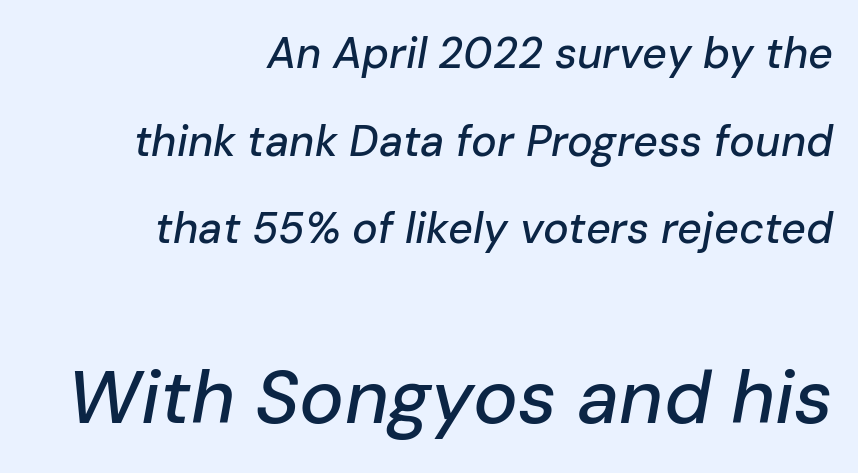
Each letter keeps its own natural width here, so spacing adapts to shape. Successive baselines arrive slowly, with a big drop between each. Yep, that's italic — everything's leaning. Small over large — that's the arrangement of the two blocks here.
